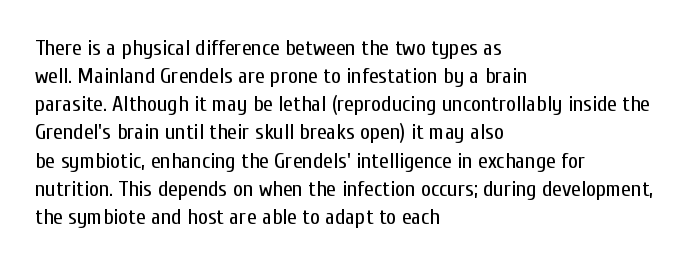
The image shows 22 px text type, upright; set left-aligned, normal line spacing (1.28x), normal letter spacing, not underlined.
